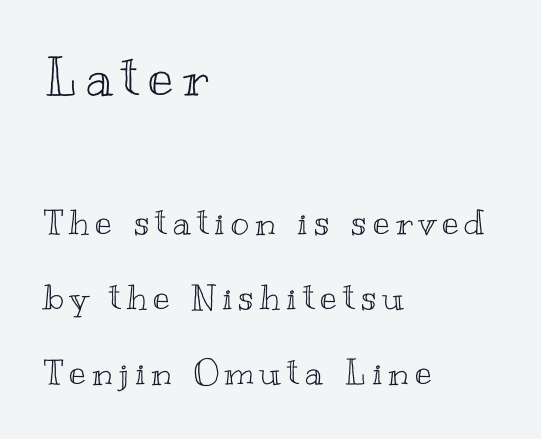
{"italic": "no", "width": "wide", "x_height": "small", "monospaced": "no", "underline": "no", "align": "left", "line_spacing": "loose", "line_spacing_ratio": 2.14, "larger_block": "first", "size_ratio": 1.51, "glyph_px": 53}
